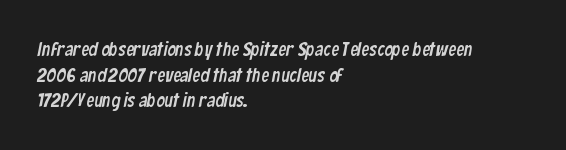
The image shows 20 px text type; set left-aligned, normal line spacing (1.28x), normal letter spacing, not underlined.
